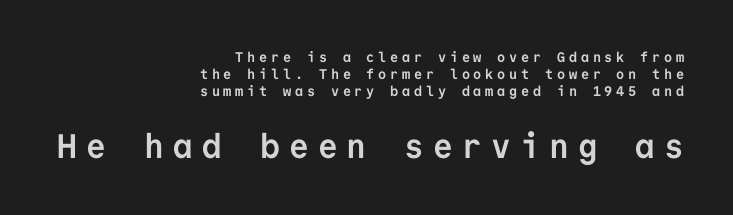
The image shows 34 px semibold sans-serif type, upright, monospaced; set right-aligned, line spacing 1.22x, unusually wide letter spacing (+0.27 em), not underlined; the second (bottom) block is 2.43x larger; low stroke contrast and a medium x-height.
